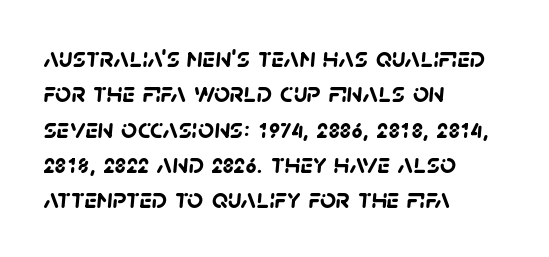
Q: Is the text bold? A: Yes.
Q: Is the typeface a serif or a sans-serif typeface? A: Sans-serif.
Q: Is the text underlined? A: No.
Q: How is the paragraph aligned? A: Left-aligned.
Q: Is the spacing between letters normal or unusually wide? A: Normal.
Q: Is the spacing between lines tight, normal or loose? A: Normal.
Q: Width (condensed, normal, or wide)? A: Normal.
Q: Stroke contrast? A: Low.
Q: x-height? A: Large.
Q: Monospaced? A: No.
